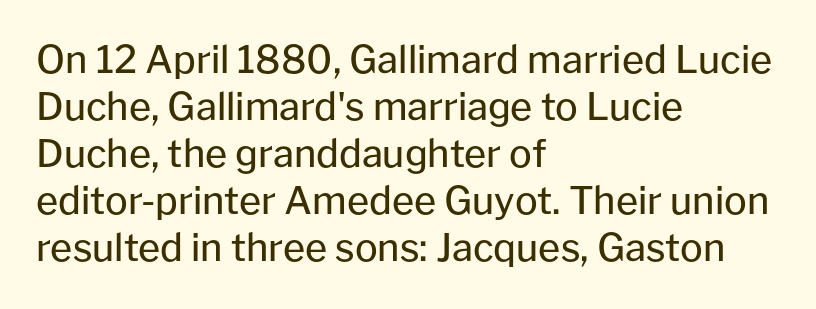
The image shows 38 px regular-weight sans-serif type, upright; set left-aligned, line spacing 1.24x, normal letter spacing, not underlined; low stroke contrast and a medium x-height.
